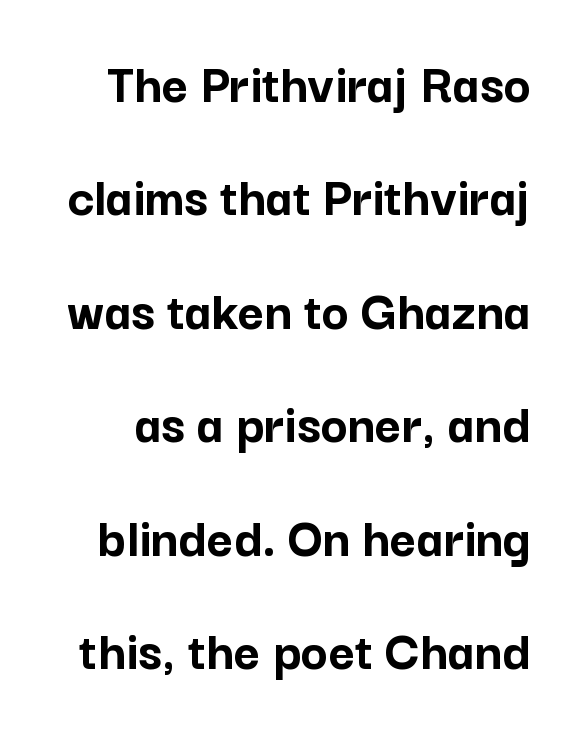
Q: Is the text bold? A: Yes.
Q: Is the text italic (slanted)? A: No, it is upright.
Q: Is the typeface a serif or a sans-serif typeface? A: Sans-serif.
Q: Is the text underlined? A: No.
Q: Is the spacing between letters normal or unusually wide? A: Normal.
Q: Is the spacing between lines tight, normal or loose? A: Loose.
Q: Width (condensed, normal, or wide)? A: Normal.
Q: Stroke contrast? A: Low.
Q: x-height? A: Medium.
Q: Monospaced? A: No.
